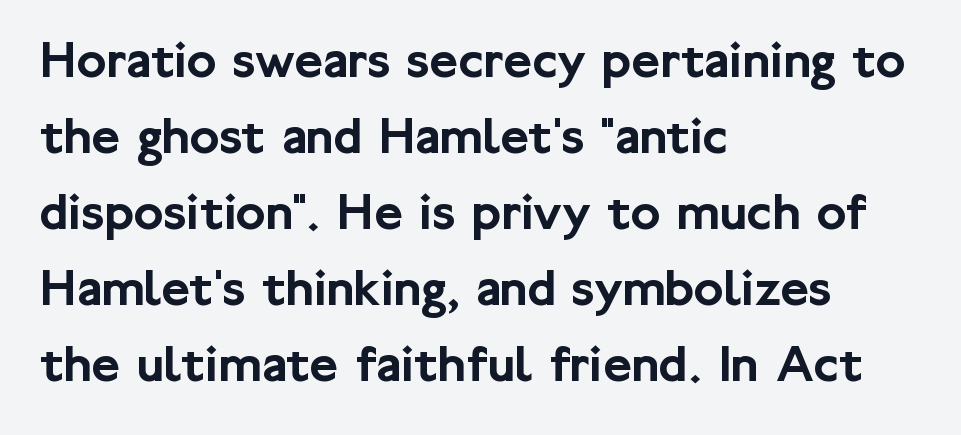
Q: Is the text italic (slanted)? A: No, it is upright.
Q: Is the typeface a serif or a sans-serif typeface? A: Sans-serif.
Q: Is the text underlined? A: No.
Q: How is the paragraph aligned? A: Left-aligned.
Q: Is the spacing between letters normal or unusually wide? A: Normal.
Q: Is the spacing between lines tight, normal or loose? A: Normal.
Q: Width (condensed, normal, or wide)? A: Normal.
Q: Stroke contrast? A: Low.
Q: x-height? A: Medium.
Q: Monospaced? A: No.
